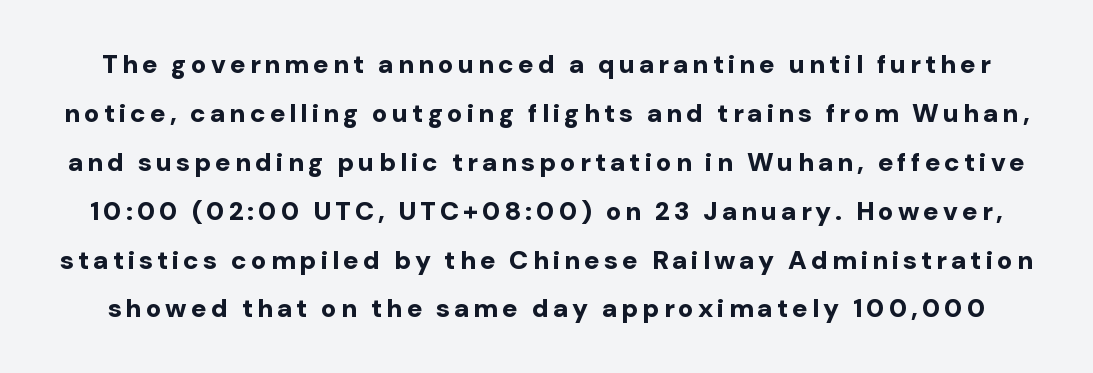
Q: Is the text bold? A: Yes.
Q: Is the text italic (slanted)? A: No, it is upright.
Q: Is the text underlined? A: No.
